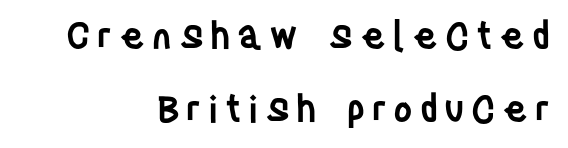
Q: Is the text bold? A: Semi-bold.
Q: Is the text italic (slanted)? A: No, it is upright.
Q: Is the typeface a serif or a sans-serif typeface? A: Sans-serif.
Q: Is the text underlined? A: No.
Q: How is the paragraph aligned? A: Right-aligned.
Q: Is the spacing between lines tight, normal or loose? A: Loose.
Q: Width (condensed, normal, or wide)? A: Condensed.
Q: Stroke contrast? A: Low.
Q: x-height? A: Large.
Q: Monospaced? A: No.
